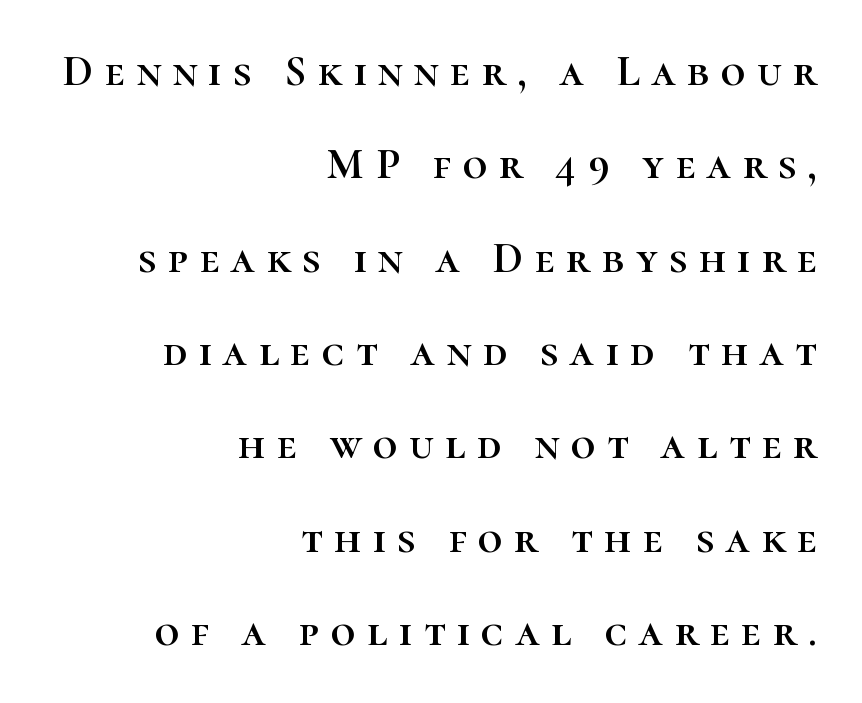
The image shows 43 px text type, upright; set right-aligned, loose line spacing (2.17x), unusually wide letter spacing (+0.27 em), not underlined; high stroke contrast and a medium x-height.
